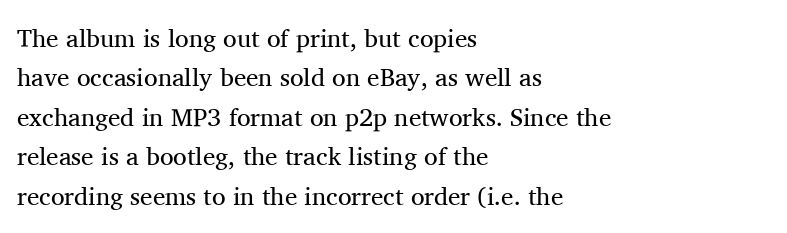
The image shows 25 px text type, upright; set left-aligned, normal line spacing (1.58x), normal letter spacing, not underlined.
